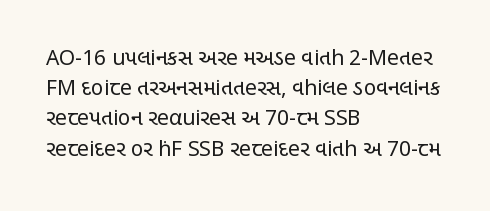
Regarding leading, the lines here are spaced in the standard way. Underline: absent. A classic flush-left, rag-right setting is used for this passage. Every character sits straight up, as roman type does.
